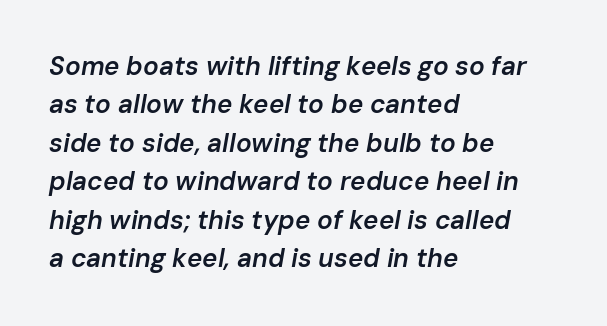
Characters follow at the spacing the type designer built in. Letters rest on an invisible, unmarked baseline. Successive baselines arrive at the customary interval. Typeset ragged right — the left edge is the straight one. The glyphs look as if they've been sheared to an angle. A fair bit of extra ink — the face is semibold, not bold.
